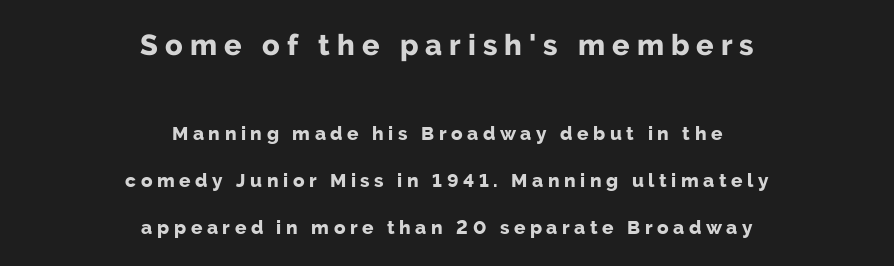
The image shows 29 px bold sans-serif type, upright; set centered, loose line spacing (2.47x), unusually wide letter spacing (+0.24 em), not underlined; the first (top) block is 1.53x larger; low stroke contrast and a medium x-height.
